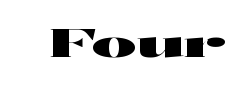
Q: Is the text italic (slanted)? A: No, it is upright.
Q: Is the typeface a serif or a sans-serif typeface? A: Sans-serif.
Q: Is the text underlined? A: No.
Q: Is the spacing between letters normal or unusually wide? A: Normal.
Q: Width (condensed, normal, or wide)? A: Wide.
Q: Stroke contrast? A: High.
Q: x-height? A: Medium.
Q: Monospaced? A: No.
